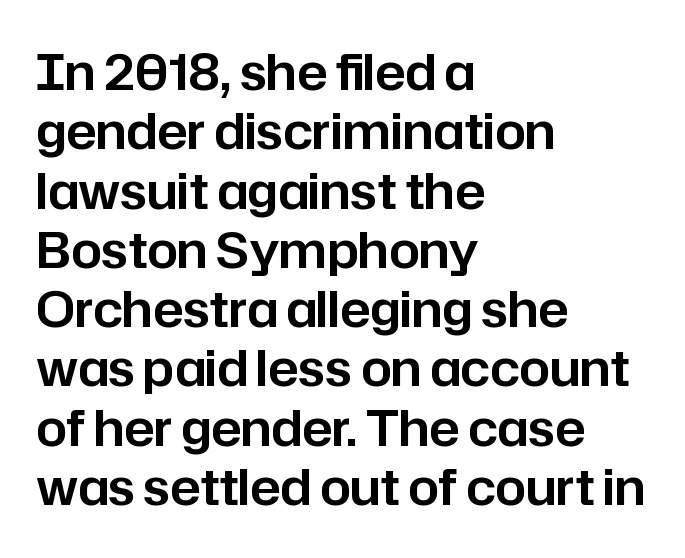
{"serif": "no", "italic": "no", "width": "normal", "stroke_contrast": "low", "x_height": "medium", "monospaced": "no", "underline": "no", "align": "left", "line_spacing_ratio": 1.21, "letter_spacing": "normal", "letter_spacing_em": 0.0, "glyph_px": 49}
